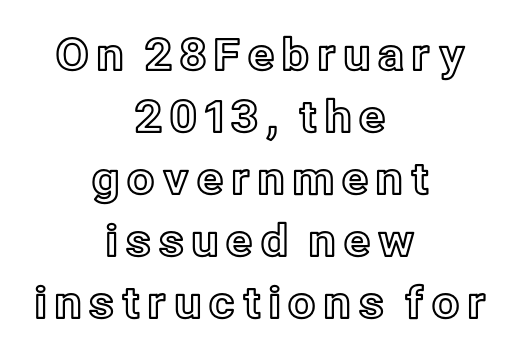
{"italic": "no", "width": "normal", "x_height": "medium", "monospaced": "no", "underline": "no", "align": "center", "line_spacing": "normal", "line_spacing_ratio": 1.41, "glyph_px": 44}
